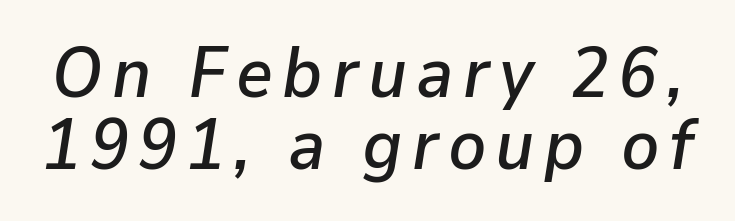
{"italic": "yes", "lean": "right", "slant_degrees": 9, "width": "normal", "stroke_contrast": "low", "x_height": "medium", "monospaced": "no", "underline": "no", "line_spacing": "tight", "line_spacing_ratio": 1.02, "glyph_px": 71}
